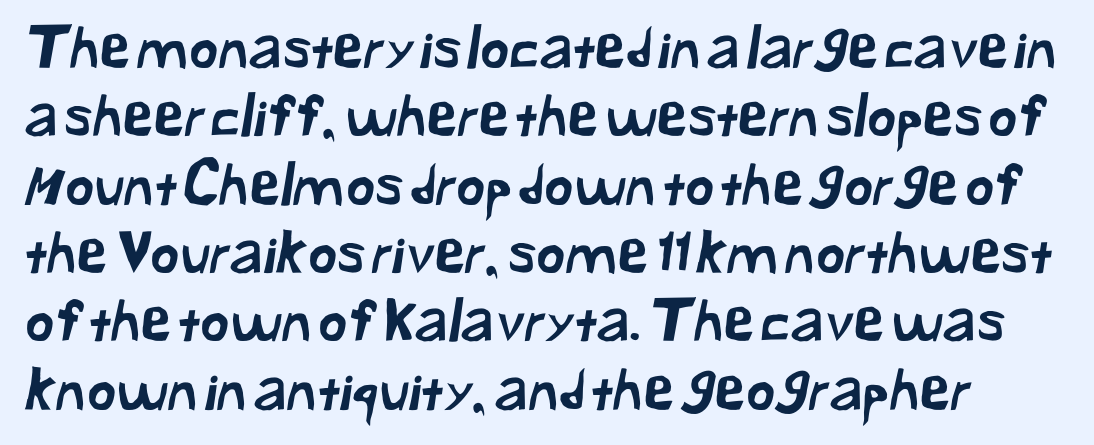
{"serif": "no", "width": "normal", "stroke_contrast": "low", "x_height": "medium", "monospaced": "no", "underline": "no", "line_spacing_ratio": 1.22, "letter_spacing": "normal", "letter_spacing_em": 0.0, "glyph_px": 56}
